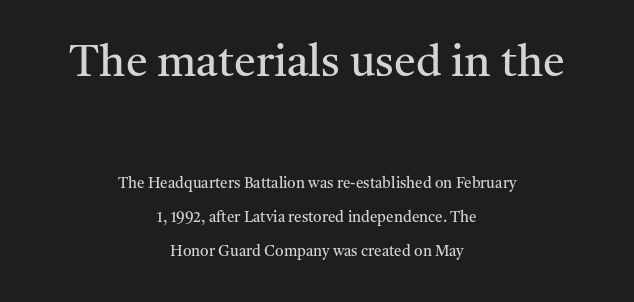
Typesetter's note — upper block bumped up in size, lower block left smaller. What stands out about the letter spacing? Nothing — it is the standard amount. The rendering uses natural spacing where letterforms have individual widths. Line starts and ends both wander, symmetrically.
